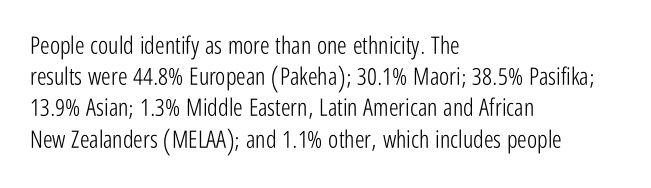
Q: Is the text bold? A: No.
Q: Is the text italic (slanted)? A: No, it is upright.
Q: Is the text underlined? A: No.
Q: How is the paragraph aligned? A: Left-aligned.
Q: Is the spacing between letters normal or unusually wide? A: Normal.
Q: Is the spacing between lines tight, normal or loose? A: Normal.
